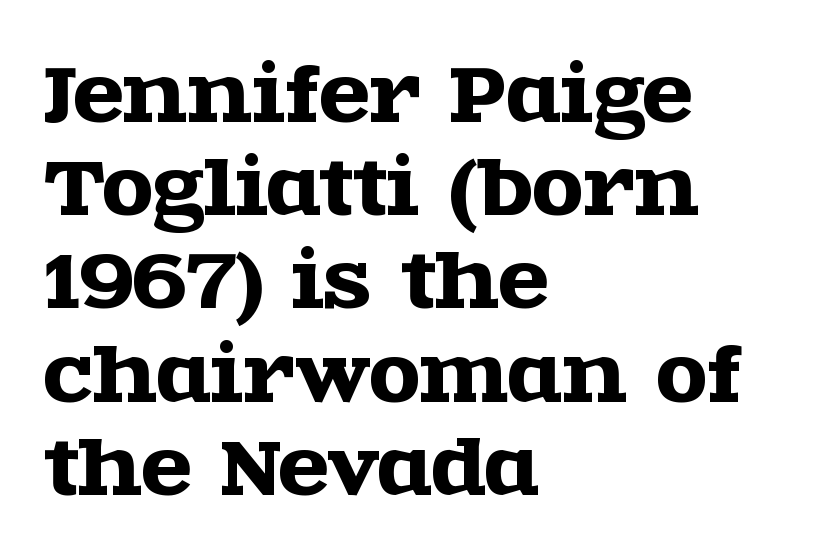
The image shows 74 px wide serif type, upright; set left-aligned, normal line spacing (1.26x), normal letter spacing, not underlined; a large x-height.
